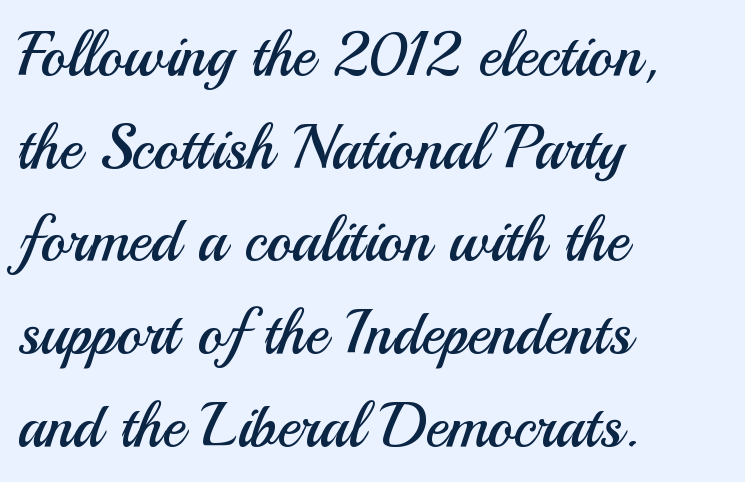
How would I describe the line gaps? Plain and ordinary. The face used here is proportionally spaced, like ordinary book or web type. Typeset ragged right — the left edge is the straight one.
